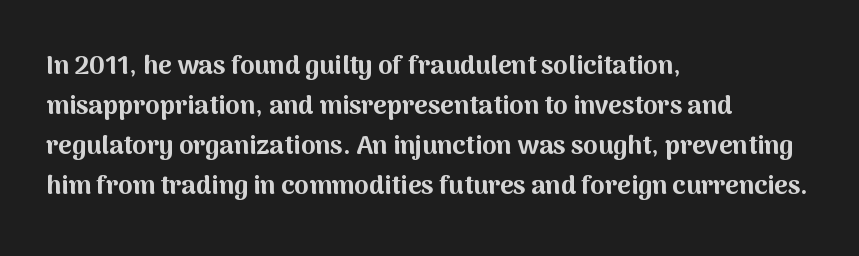
The letterforms sit shoulder to shoulder at normal distance. If you measured baseline to baseline, you'd find a middling distance. The specimen omits any rule beneath the text block's lines. These lines stack with their left ends in a neat column.
